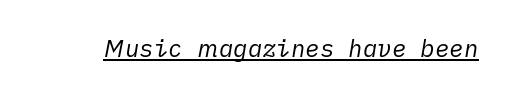
The image shows 24 px text type, italic (leaning right); set normal letter spacing, underlined.
